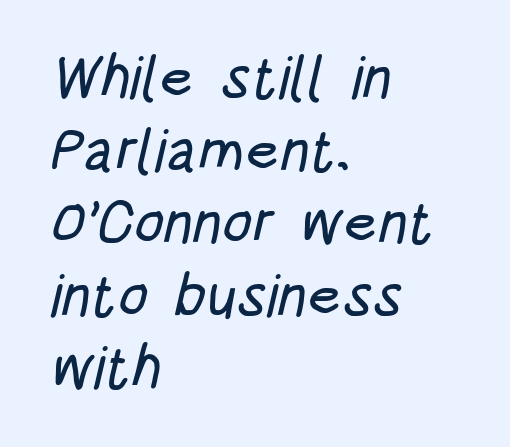
Q: Is the typeface a serif or a sans-serif typeface? A: Sans-serif.
Q: Is the text underlined? A: No.
Q: How is the paragraph aligned? A: Left-aligned.
Q: Is the spacing between letters normal or unusually wide? A: Normal.
Q: Width (condensed, normal, or wide)? A: Condensed.
Q: Stroke contrast? A: Low.
Q: x-height? A: Large.
Q: Monospaced? A: No.
